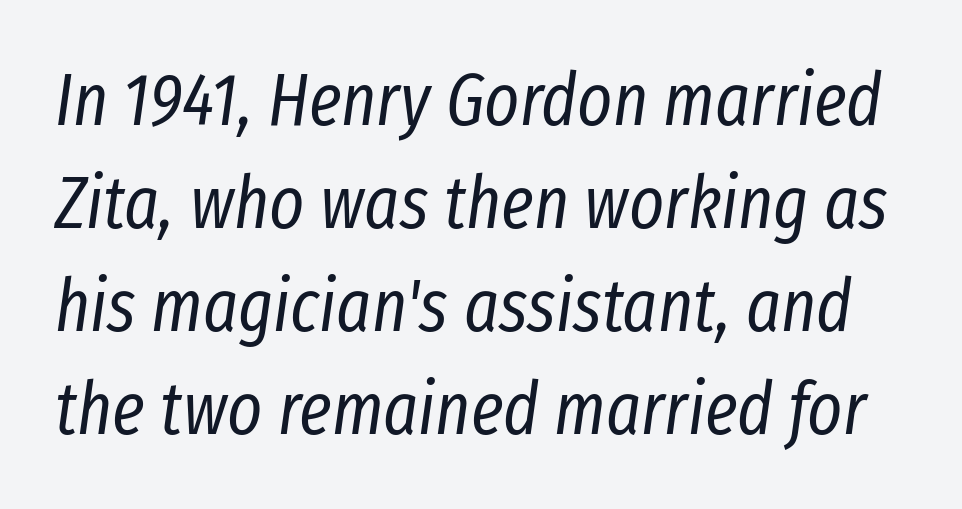
These lines keep a tight, regular rhythm from letter to letter. Style check: oblique. You could not count columns in this text — the font is proportionally spaced. No heavy texture on the line: the type isn't bold. The space directly below the letters is spotless. The designer left line spacing at the default.
